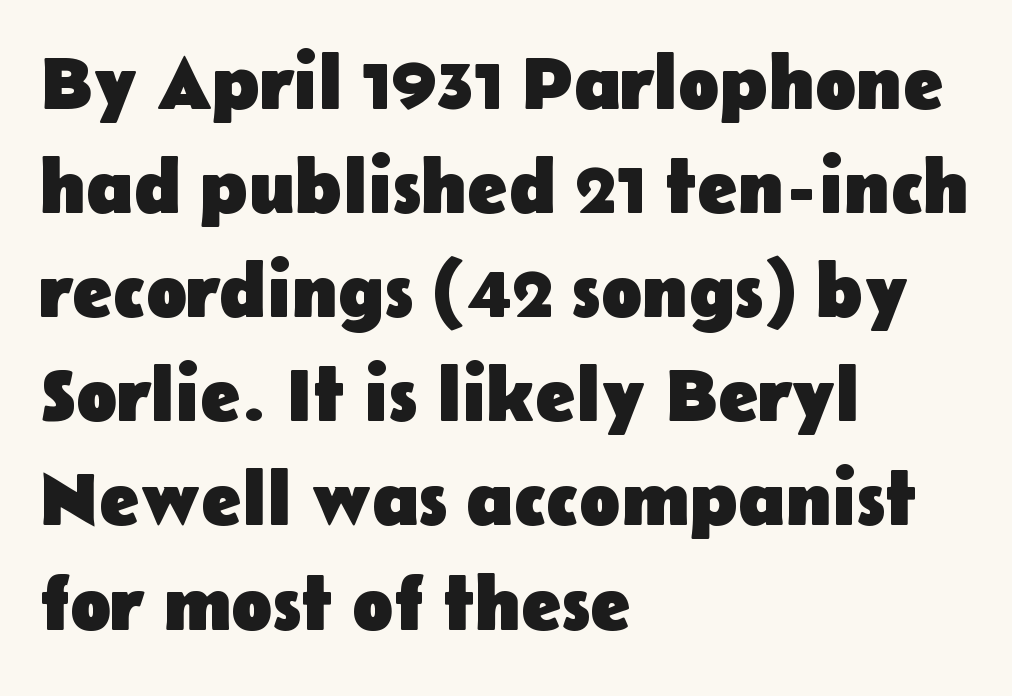
Q: Is the text bold? A: Yes.
Q: Is the text italic (slanted)? A: No, it is upright.
Q: Is the typeface a serif or a sans-serif typeface? A: Sans-serif.
Q: Is the text underlined? A: No.
Q: How is the paragraph aligned? A: Left-aligned.
Q: Is the spacing between letters normal or unusually wide? A: Normal.
Q: Is the spacing between lines tight, normal or loose? A: Normal.
Q: Width (condensed, normal, or wide)? A: Normal.
Q: Stroke contrast? A: Low.
Q: x-height? A: Medium.
Q: Monospaced? A: No.
